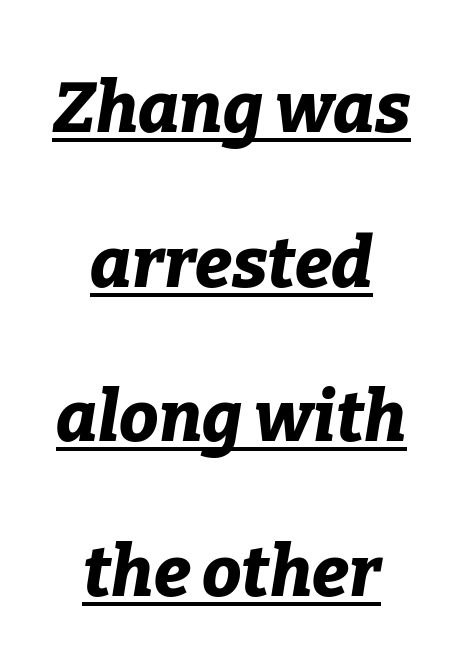
Q: Is the text bold? A: Yes.
Q: Is the text italic (slanted)? A: Yes, it leans right by about 9 degrees.
Q: Is the text underlined? A: Yes.
Q: How is the paragraph aligned? A: Centered.
Q: Is the spacing between letters normal or unusually wide? A: Normal.
Q: Is the spacing between lines tight, normal or loose? A: Loose.
Q: Width (condensed, normal, or wide)? A: Normal.
Q: Stroke contrast? A: Low.
Q: x-height? A: Medium.
Q: Monospaced? A: No.
